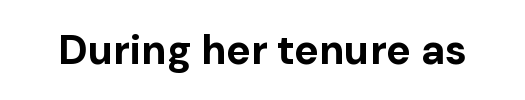
{"serif": "no", "italic": "no", "bold": "yes", "weight": "bold", "width": "normal", "stroke_contrast": "low", "x_height": "medium", "monospaced": "no", "underline": "no", "letter_spacing": "normal", "letter_spacing_em": 0.0, "glyph_px": 41}
